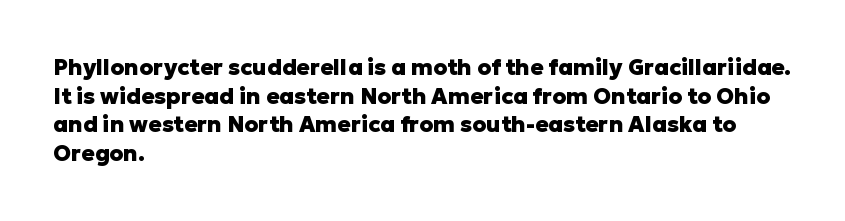
Teacher's note: observe the even left margin — that is flush-left alignment. You can tell it's not italic because the verticals are truly vertical. Words float on clear page, feet unadorned. The letterforms sit shoulder to shoulder at normal distance.
